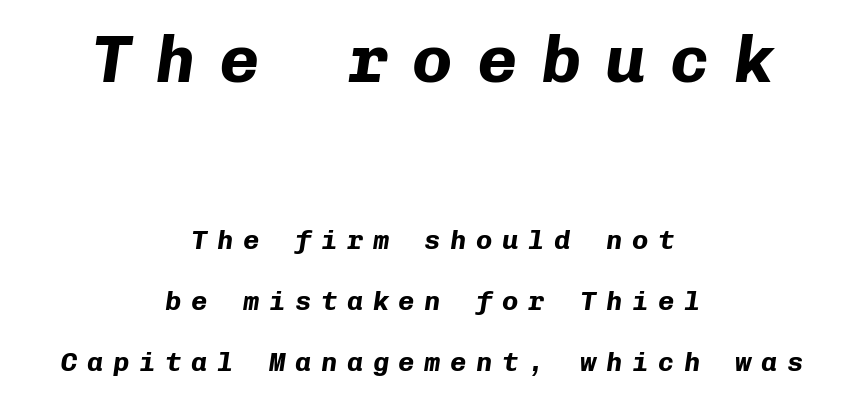
The image shows 67 px bold type, italic (leaning right), monospaced; set centered, loose line spacing (2.25x), unusually wide letter spacing (+0.36 em), not underlined; the first (top) block is 2.48x larger; low stroke contrast and a medium x-height.
